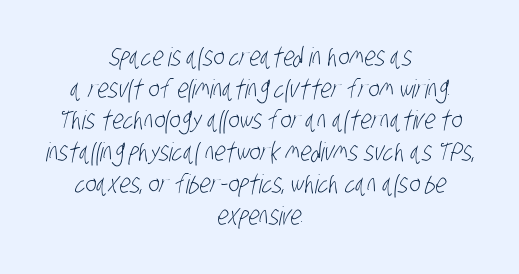
Q: Is the text bold? A: No.
Q: Is the text underlined? A: No.
Q: How is the paragraph aligned? A: Centered.
Q: Is the spacing between letters normal or unusually wide? A: Normal.
